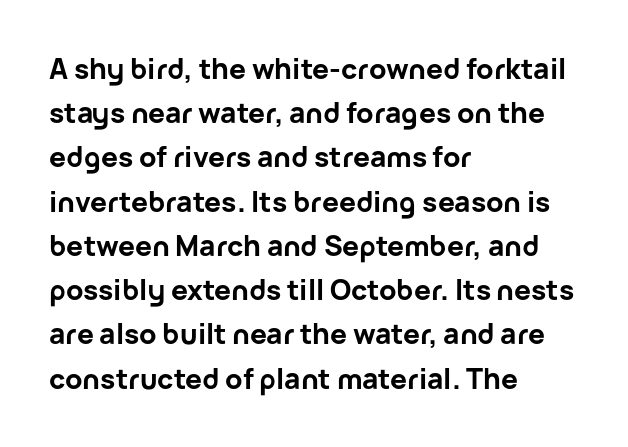
{"serif": "no", "italic": "no", "bold": "yes", "weight": "bold", "width": "normal", "stroke_contrast": "low", "x_height": "medium", "monospaced": "no", "underline": "no", "align": "left", "line_spacing": "normal", "line_spacing_ratio": 1.58, "letter_spacing": "normal", "letter_spacing_em": 0.0, "glyph_px": 28}
